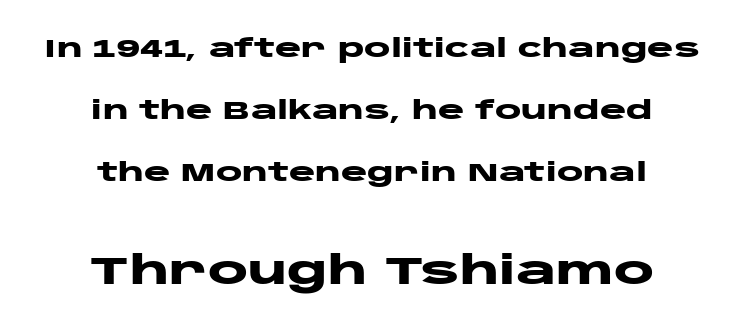
The image shows 38 px heavy, wide sans-serif type, upright; set centered, loose line spacing (2.48x), normal letter spacing, not underlined; the second (bottom) block is 1.52x larger; low stroke contrast and a large x-height.
